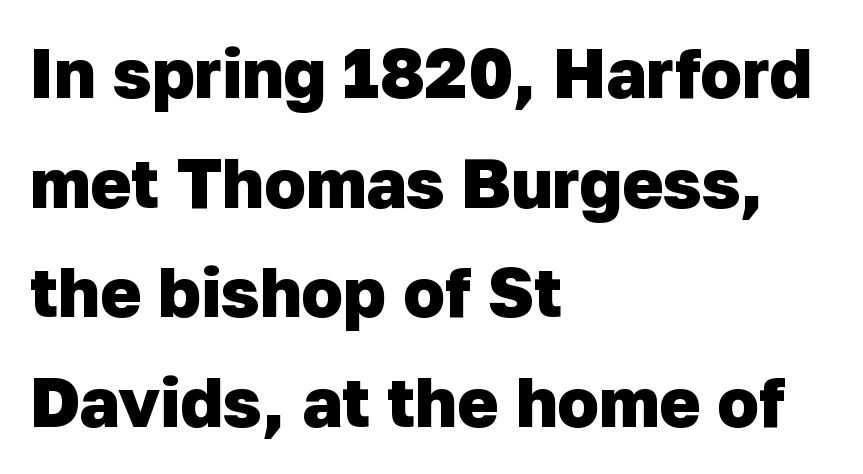
Q: Is the text bold? A: Yes.
Q: Is the typeface a serif or a sans-serif typeface? A: Sans-serif.
Q: Is the text underlined? A: No.
Q: How is the paragraph aligned? A: Left-aligned.
Q: Is the spacing between letters normal or unusually wide? A: Normal.
Q: Is the spacing between lines tight, normal or loose? A: Normal.
Q: Width (condensed, normal, or wide)? A: Normal.
Q: Stroke contrast? A: Low.
Q: x-height? A: Medium.
Q: Monospaced? A: No.
